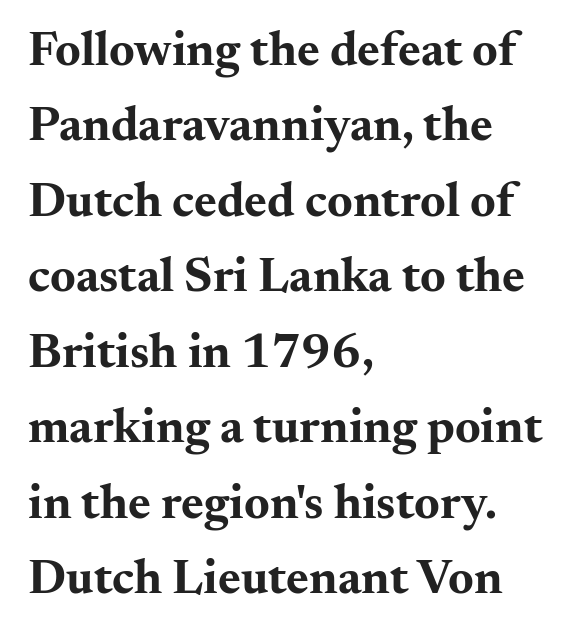
The image shows 49 px bold, wide serif type, upright; set left-aligned, normal line spacing (1.54x), normal letter spacing, not underlined; medium stroke contrast and a small x-height.
